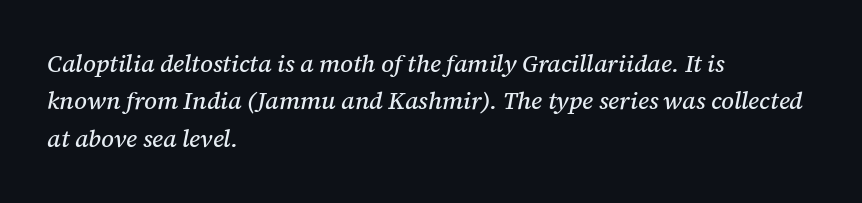
{"italic": "yes", "lean": "right", "slant_degrees": 12, "underline": "no", "align": "left", "line_spacing": "normal", "line_spacing_ratio": 1.56, "letter_spacing": "normal", "letter_spacing_em": 0.0, "glyph_px": 24}
